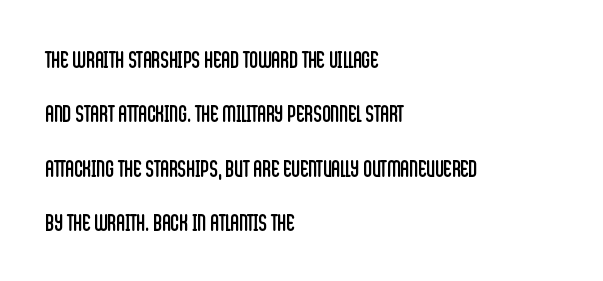
{"italic": "no", "bold": "no", "underline": "no", "align": "left", "line_spacing": "loose", "line_spacing_ratio": 2.27, "letter_spacing": "normal", "letter_spacing_em": 0.0, "glyph_px": 24}
